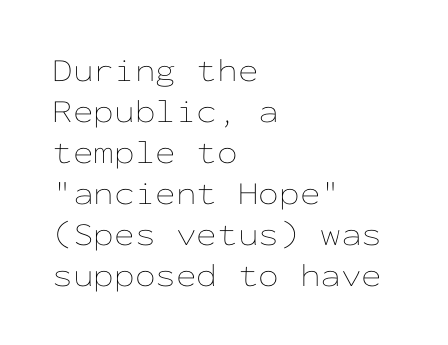
Nope, not italic — everything's standing straight. No chunkiness to these letters — they're not bold. Horizontally, the lines are justified to the leading edge only. No word sits above an underline.
